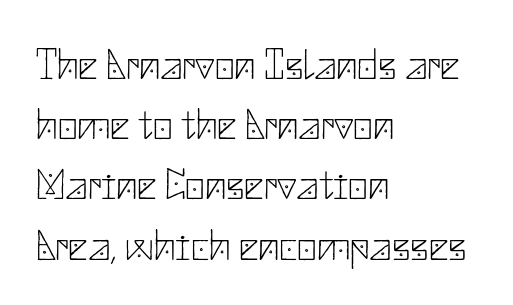
{"serif": "no", "italic": "no", "bold": "no", "weight": "thin", "width": "normal", "stroke_contrast": "low", "x_height": "small", "underline": "no", "align": "left", "line_spacing": "normal", "line_spacing_ratio": 1.4, "letter_spacing": "normal", "letter_spacing_em": 0.0, "glyph_px": 43}
